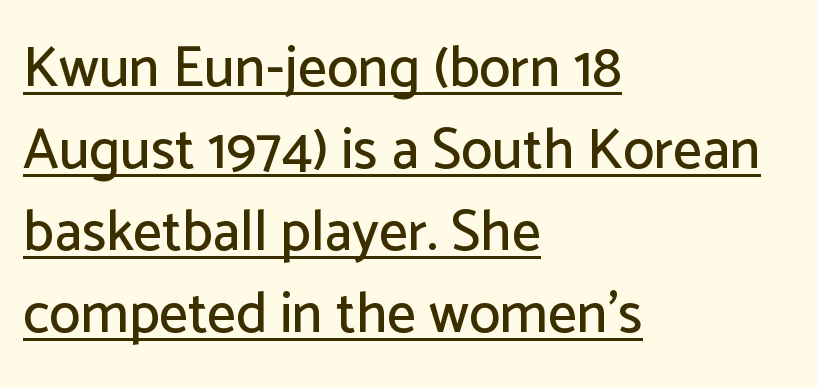
Letterform terminals end flat and unadorned throughout the passage. The paragraph shown leans on its left margin. A typesetter would mark this as roman, not italic. The passage shown has conventional tracking throughout. The letters advance in unequal steps, a hallmark of proportional type. Descenders here cross a horizontal rule under the line.
